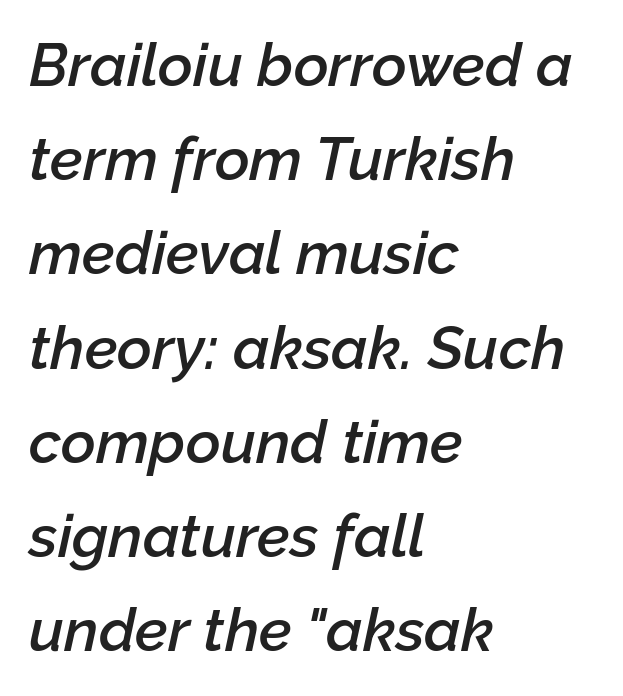
Is the block centered? No — it sits flush against the left margin. It's the slanting kind of type. Caption: standard tracking, unaltered. This is the in-between weight designers call semibold or demi. The line-height multiplier appears to be the usual default.
